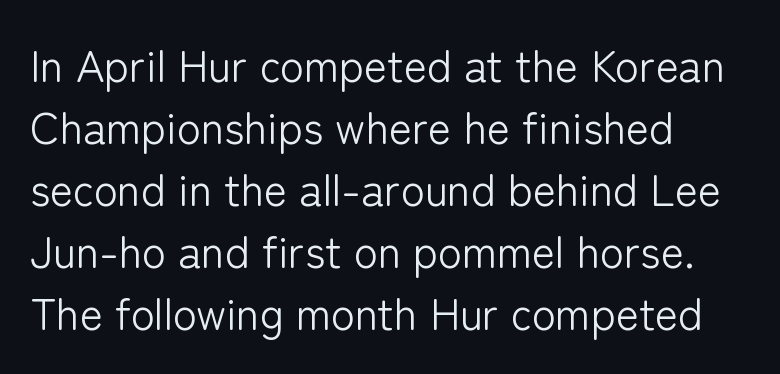
Nope, no serifs anywhere on these letters. Posture: upright roman. The tracking reads as untouched default to a designer's eye. Any mark beneath the type? The region is blank.
